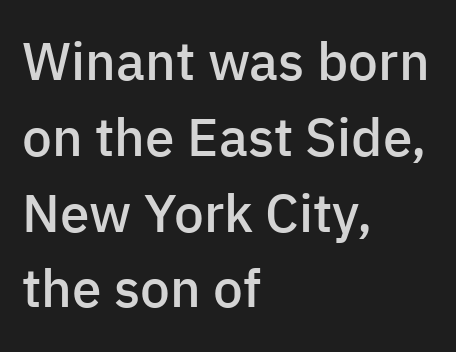
Q: Is the text bold? A: Semi-bold.
Q: Is the text italic (slanted)? A: No, it is upright.
Q: Is the typeface a serif or a sans-serif typeface? A: Sans-serif.
Q: Is the text underlined? A: No.
Q: How is the paragraph aligned? A: Left-aligned.
Q: Is the spacing between letters normal or unusually wide? A: Normal.
Q: Is the spacing between lines tight, normal or loose? A: Normal.
Q: Width (condensed, normal, or wide)? A: Normal.
Q: Stroke contrast? A: Low.
Q: x-height? A: Medium.
Q: Monospaced? A: No.
